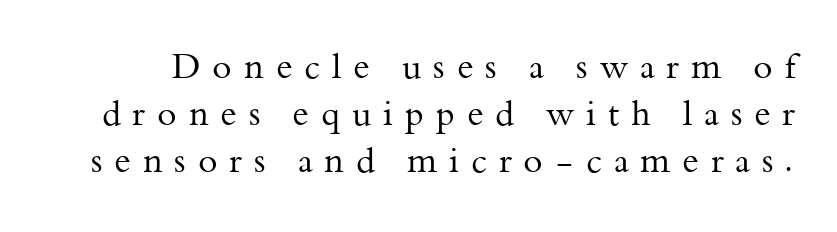
{"serif": "yes", "italic": "no", "bold": "no", "weight": "regular", "width": "normal", "stroke_contrast": "medium", "x_height": "small", "monospaced": "no", "underline": "no", "line_spacing": "normal", "line_spacing_ratio": 1.34, "letter_spacing": "wide", "letter_spacing_em": 0.34, "glyph_px": 35}
